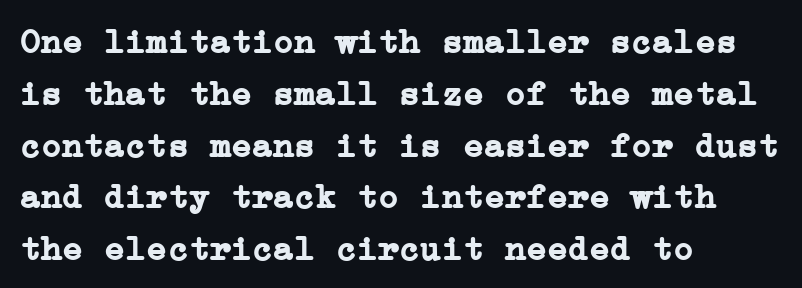
The image shows 35 px semibold serif type, upright; set left-aligned, normal line spacing (1.48x), normal letter spacing, not underlined; low stroke contrast and a medium x-height.
